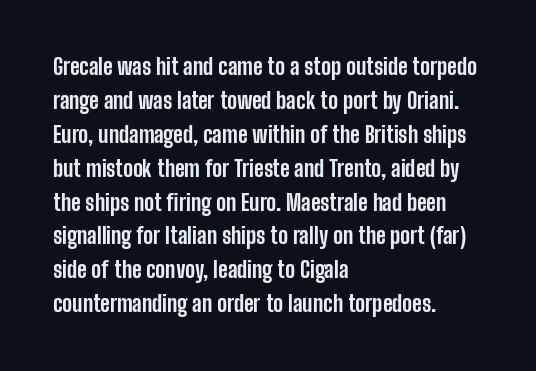
The lettering holds an erect, upright posture throughout. No word sits above an underline. Thick stems and heavy bowls — unmistakably bold. How are the letters spaced? Ordinarily, with no added tracking. Line beginnings align vertically; line endings do not.
